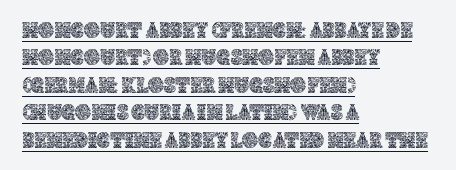
Notice how the stems are strictly vertical — no italics here. The lines in this sample share a left origin and differ only in where they stop. The string is rendered with underlining switched on. Short note: letters normally spaced. Successive baselines arrive at the customary interval.
